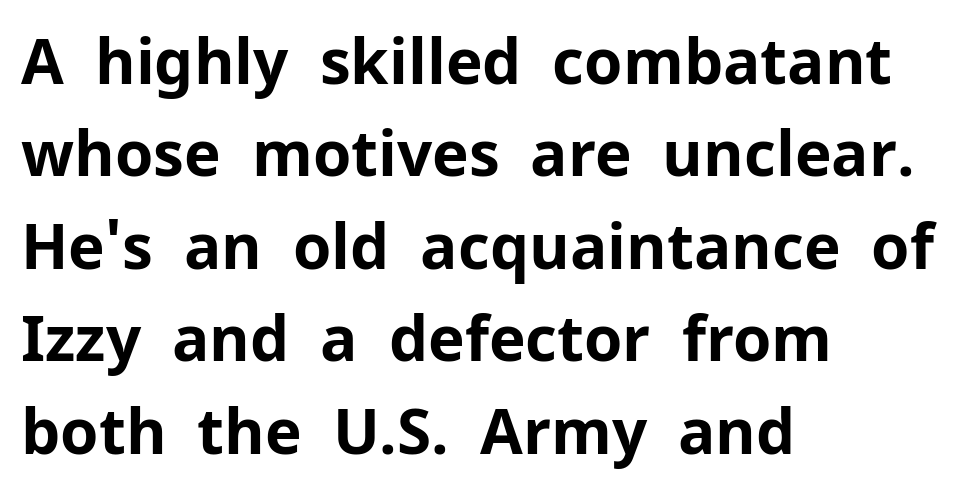
The image shows 62 px bold sans-serif type, upright; set left-aligned, normal line spacing (1.49x), normal letter spacing, not underlined; low stroke contrast and a medium x-height.
